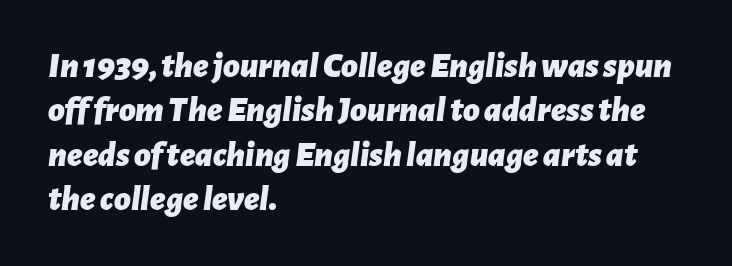
The image shows 36 px bold type, italic (leaning right); set left-aligned, line spacing 1.23x, normal letter spacing, not underlined; low stroke contrast and a medium x-height.
